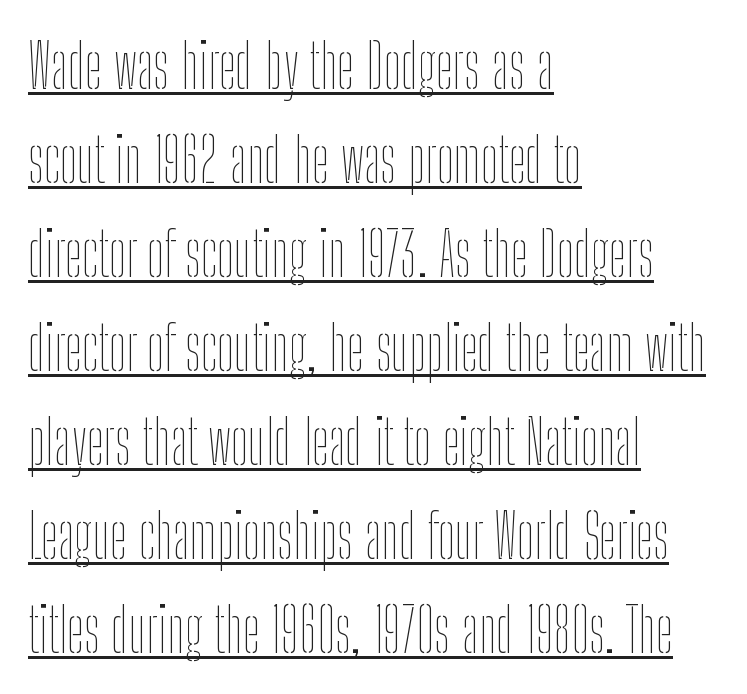
The image shows 61 px thin, condensed type, upright; set left-aligned, normal line spacing (1.54x), normal letter spacing, underlined; low stroke contrast and a medium x-height.
